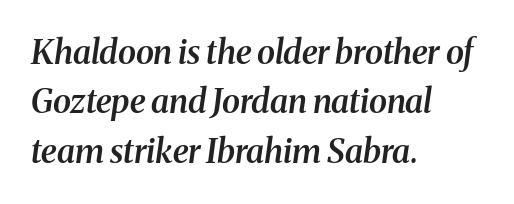
Q: Is the text bold? A: Semi-bold.
Q: Is the text italic (slanted)? A: Yes, it leans right by about 8 degrees.
Q: Is the typeface a serif or a sans-serif typeface? A: Serif.
Q: Is the text underlined? A: No.
Q: How is the paragraph aligned? A: Left-aligned.
Q: Is the spacing between letters normal or unusually wide? A: Normal.
Q: Is the spacing between lines tight, normal or loose? A: Normal.
Q: Width (condensed, normal, or wide)? A: Normal.
Q: Stroke contrast? A: Medium.
Q: x-height? A: Medium.
Q: Monospaced? A: No.
